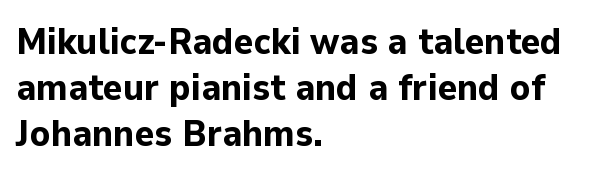
The image shows 37 px bold sans-serif type, upright; set left-aligned, normal line spacing (1.25x), normal letter spacing, not underlined; low stroke contrast and a medium x-height.
